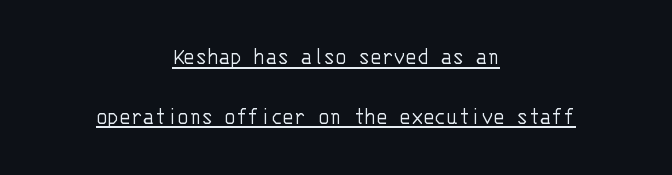
Is this a heavy cut? Hardly; it is regular or lighter. Quick note: not italic, upright. Leftover space on each line is divided equally before and after the words. Caption: standard tracking, unaltered.
